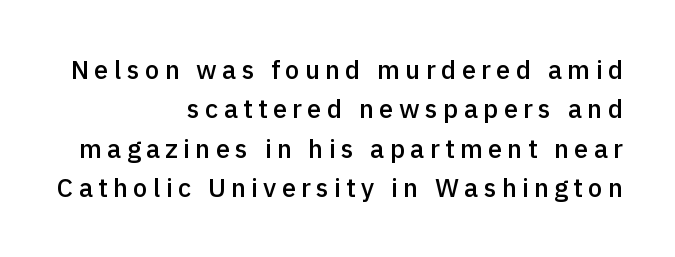
Q: Is the text bold? A: Semi-bold.
Q: Is the text italic (slanted)? A: No, it is upright.
Q: Is the text underlined? A: No.
Q: How is the paragraph aligned? A: Right-aligned.
Q: Is the spacing between letters normal or unusually wide? A: Unusually wide.
Q: Is the spacing between lines tight, normal or loose? A: Normal.
